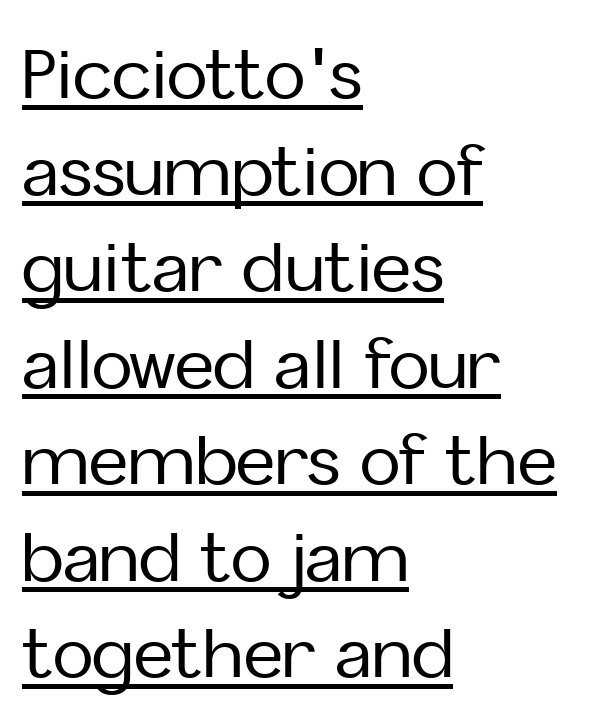
{"serif": "no", "italic": "no", "width": "normal", "stroke_contrast": "low", "x_height": "medium", "monospaced": "no", "underline": "yes", "align": "left", "line_spacing": "normal", "line_spacing_ratio": 1.42, "letter_spacing": "normal", "letter_spacing_em": 0.0, "glyph_px": 68}
